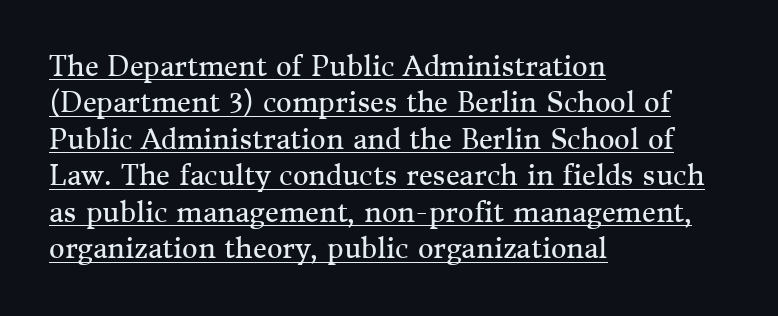
Unbolded letterforms with no extra heft. Words appear dense and cohesive because spacing is normal. Each line of the rendering has a horizontal stroke beneath the glyphs. Style check: upright. How would I describe the line gaps? Plain and ordinary. These lines stack with their left ends in a neat column.
